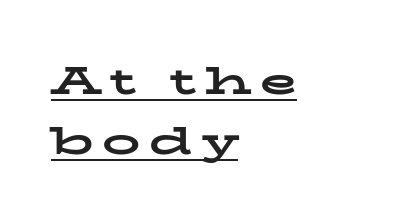
The image shows 38 px bold, wide serif type, upright; set left-aligned, normal line spacing (1.58x), unusually wide letter spacing (+0.22 em), underlined; low stroke contrast and a medium x-height.
